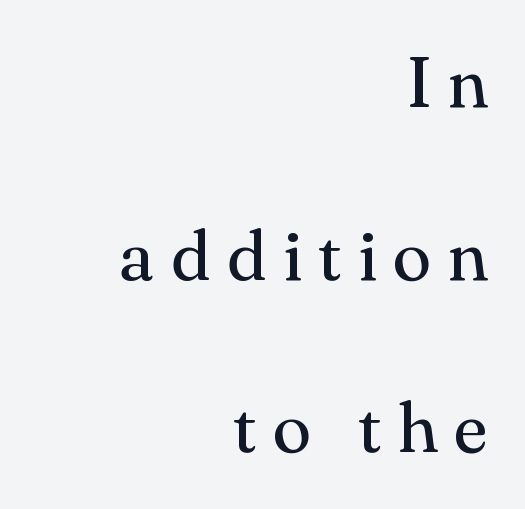
{"serif": "yes", "italic": "no", "bold": "no", "weight": "regular", "width": "normal", "stroke_contrast": "medium", "x_height": "small", "monospaced": "no", "underline": "no", "align": "right", "line_spacing": "loose", "line_spacing_ratio": 2.43, "letter_spacing": "wide", "letter_spacing_em": 0.23, "glyph_px": 71}
